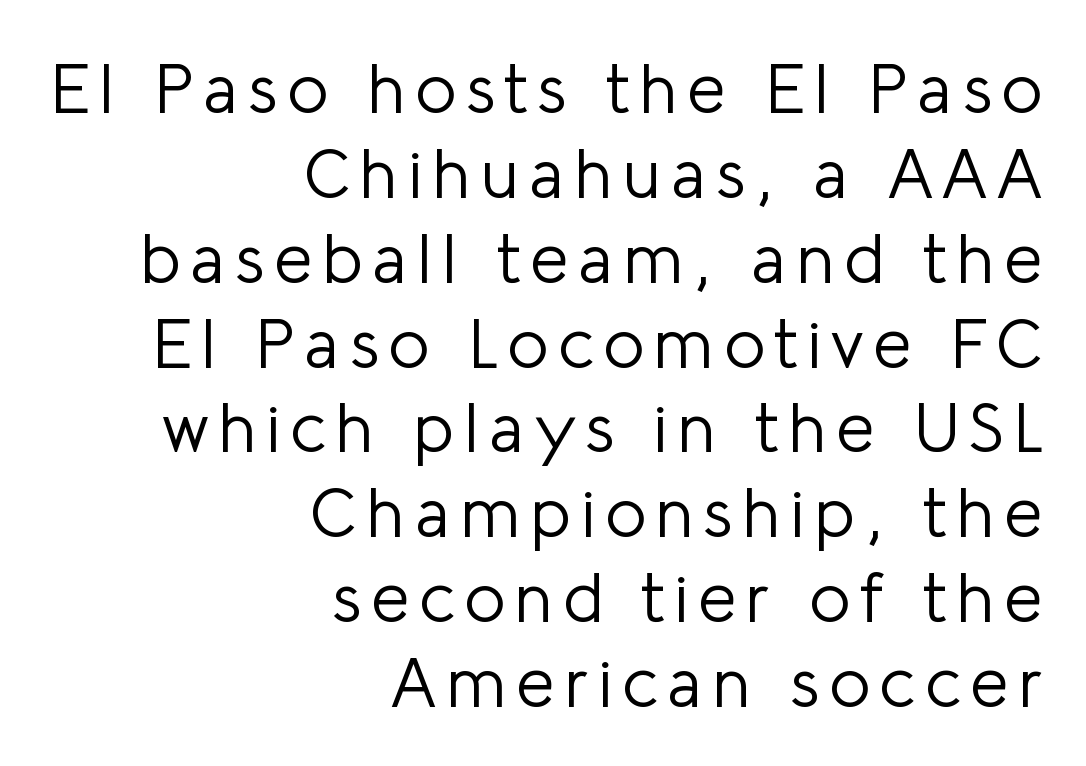
{"serif": "no", "italic": "no", "bold": "no", "weight": "light", "width": "normal", "stroke_contrast": "low", "x_height": "medium", "monospaced": "no", "underline": "no", "align": "right", "line_spacing_ratio": 1.23, "glyph_px": 69}
